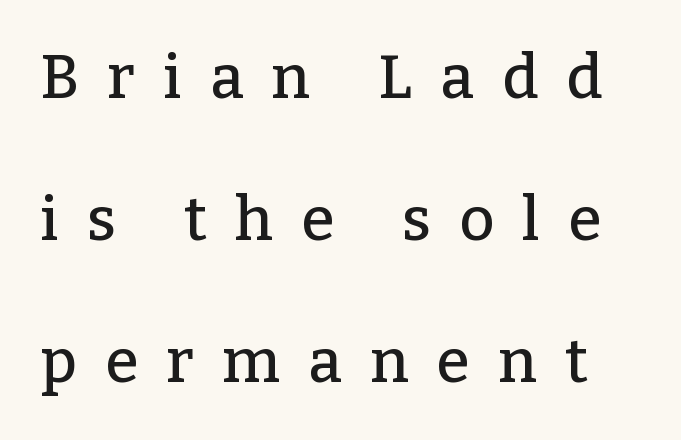
The image shows 61 px serif type, upright; set loose line spacing (2.33x), unusually wide letter spacing (+0.46 em), not underlined; low stroke contrast and a medium x-height.
